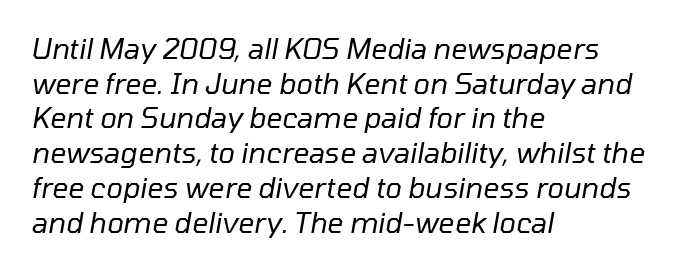
The image shows 28 px regular-weight type, italic (leaning right); set left-aligned, line spacing 1.24x, normal letter spacing, not underlined; low stroke contrast and a medium x-height.
